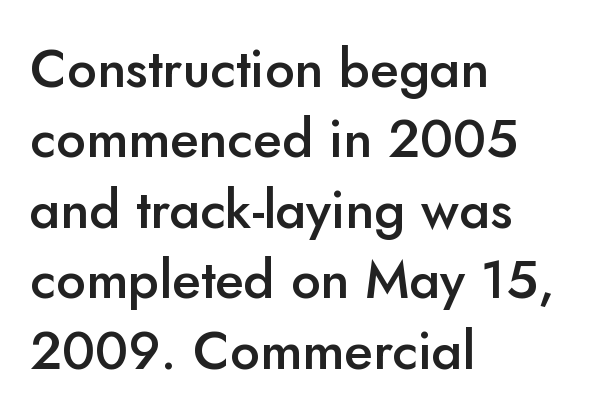
The image shows 53 px semibold sans-serif type, upright; set left-aligned, normal line spacing (1.33x), normal letter spacing, not underlined; low stroke contrast and a small x-height.
